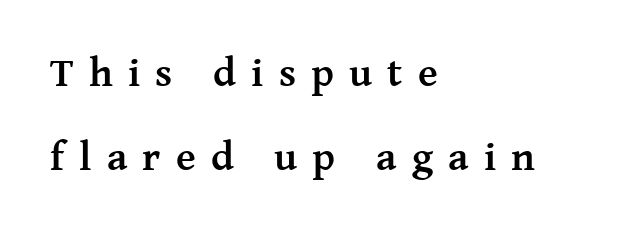
{"serif": "yes", "italic": "no", "bold": "yes", "weight": "semibold", "width": "normal", "stroke_contrast": "medium", "x_height": "medium", "monospaced": "no", "underline": "no", "align": "left", "line_spacing": "loose", "line_spacing_ratio": 2.04, "letter_spacing": "wide", "letter_spacing_em": 0.37, "glyph_px": 41}
